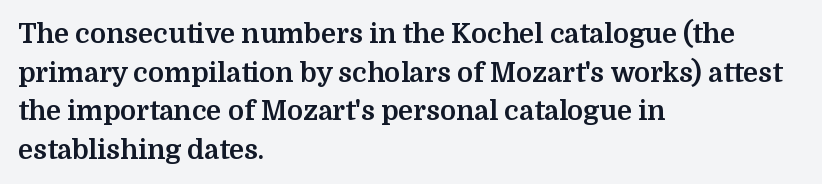
{"italic": "no", "bold": "yes", "underline": "no", "align": "left", "line_spacing": "normal", "line_spacing_ratio": 1.43, "letter_spacing": "normal", "letter_spacing_em": 0.0, "glyph_px": 27}
